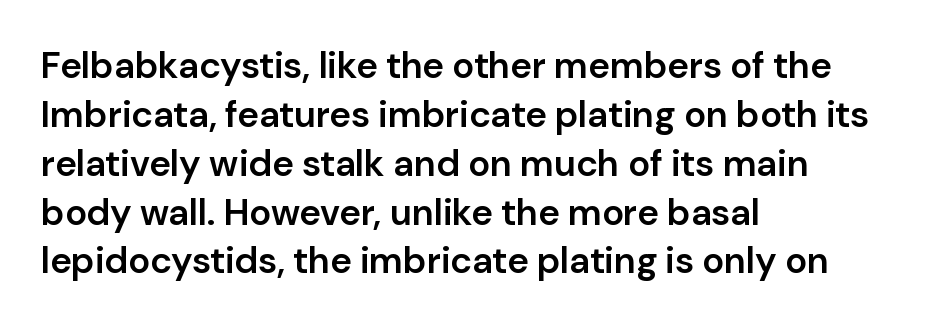
Q: Is the text bold? A: Semi-bold.
Q: Is the text italic (slanted)? A: No, it is upright.
Q: Is the typeface a serif or a sans-serif typeface? A: Sans-serif.
Q: Is the text underlined? A: No.
Q: How is the paragraph aligned? A: Left-aligned.
Q: Is the spacing between letters normal or unusually wide? A: Normal.
Q: Is the spacing between lines tight, normal or loose? A: Normal.
Q: Width (condensed, normal, or wide)? A: Normal.
Q: Stroke contrast? A: Low.
Q: x-height? A: Medium.
Q: Monospaced? A: No.
